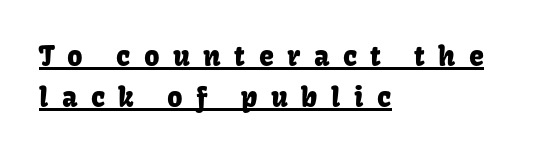
Q: Is the text italic (slanted)? A: No, it is upright.
Q: Is the text underlined? A: Yes.
Q: How is the paragraph aligned? A: Left-aligned.
Q: Is the spacing between letters normal or unusually wide? A: Unusually wide.
Q: Is the spacing between lines tight, normal or loose? A: Normal.
